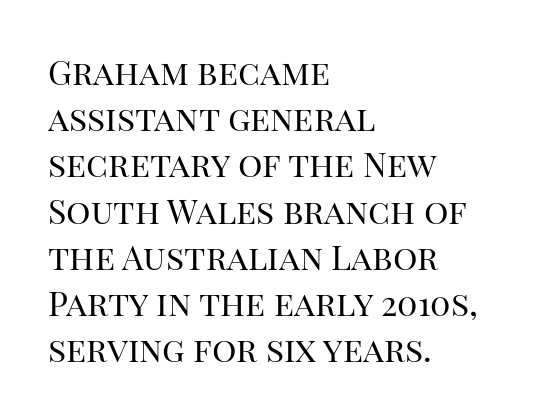
The image shows 34 px regular-weight serif type, upright; set left-aligned, normal line spacing (1.36x), normal letter spacing, not underlined; high stroke contrast and a large x-height.
